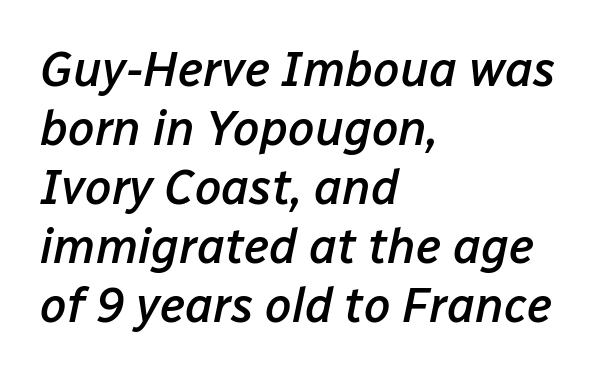
Q: Is the text bold? A: Semi-bold.
Q: Is the text italic (slanted)? A: Yes, it leans right by about 12 degrees.
Q: Is the text underlined? A: No.
Q: How is the paragraph aligned? A: Left-aligned.
Q: Is the spacing between letters normal or unusually wide? A: Normal.
Q: Width (condensed, normal, or wide)? A: Normal.
Q: Stroke contrast? A: Low.
Q: x-height? A: Medium.
Q: Monospaced? A: No.
